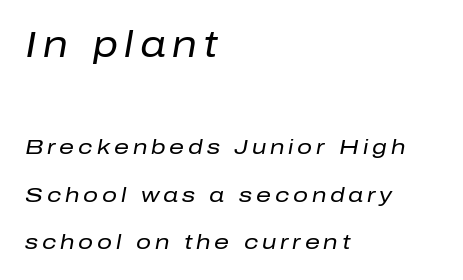
Q: Is the text bold? A: No.
Q: Is the text italic (slanted)? A: Yes, it leans right by about 10 degrees.
Q: Is the text underlined? A: No.
Q: How is the paragraph aligned? A: Left-aligned.
Q: Is the spacing between lines tight, normal or loose? A: Loose.
Q: Which block of text is set in a larger size, the first (top) or the second (bottom)? A: The first (top) one.
Q: Width (condensed, normal, or wide)? A: Normal.
Q: Stroke contrast? A: Low.
Q: x-height? A: Medium.
Q: Monospaced? A: No.
